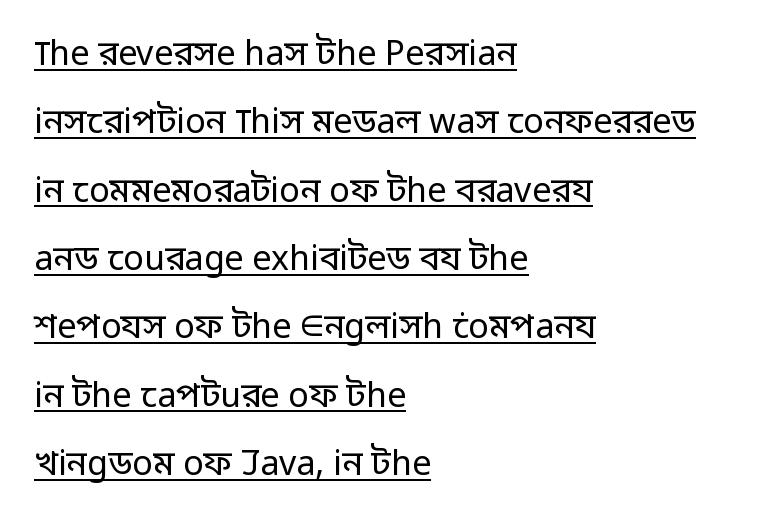
{"serif": "no", "italic": "no", "bold": "no", "weight": "regular", "width": "normal", "stroke_contrast": "low", "x_height": "medium", "monospaced": "no", "underline": "yes", "align": "left", "line_spacing": "loose", "line_spacing_ratio": 2.01, "letter_spacing": "normal", "letter_spacing_em": 0.0, "glyph_px": 34}
